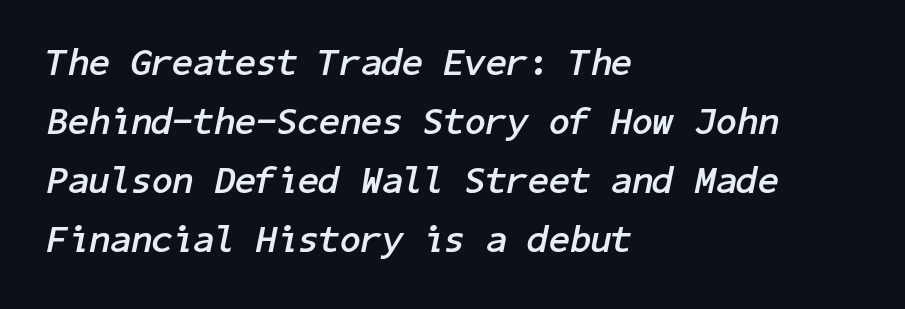
The image shows 38 px semibold type, italic (leaning right); set left-aligned, normal line spacing (1.55x), normal letter spacing, not underlined; low stroke contrast and a medium x-height.
